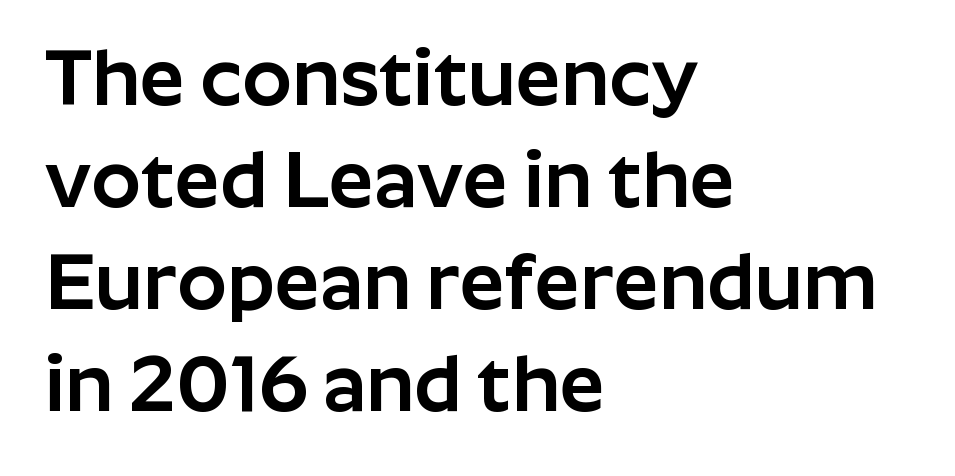
The image shows 79 px sans-serif type, upright; set left-aligned, normal line spacing (1.29x), normal letter spacing, not underlined; low stroke contrast and a medium x-height.
